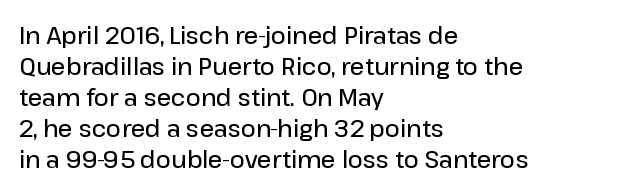
The image shows 23 px text type, upright; set left-aligned, normal line spacing (1.35x), normal letter spacing, not underlined.
